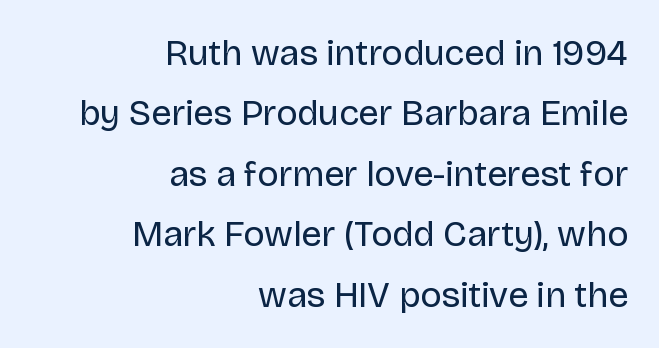
The image shows 36 px regular-weight sans-serif type, upright; set right-aligned, normal line spacing (1.68x), normal letter spacing, not underlined; low stroke contrast and a large x-height.
